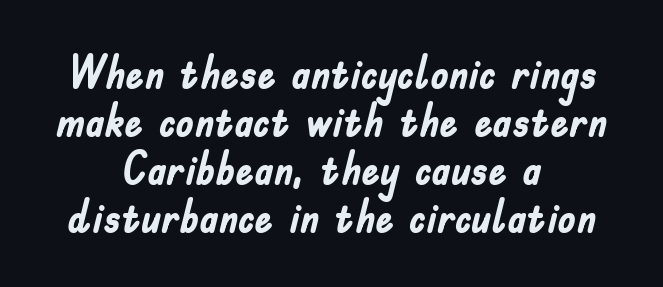
Q: Is the text bold? A: Yes.
Q: Is the text italic (slanted)? A: Yes.
Q: Is the typeface a serif or a sans-serif typeface? A: Sans-serif.
Q: Is the text underlined? A: No.
Q: How is the paragraph aligned? A: Centered.
Q: Is the spacing between letters normal or unusually wide? A: Normal.
Q: Is the spacing between lines tight, normal or loose? A: Tight.
Q: Width (condensed, normal, or wide)? A: Condensed.
Q: Stroke contrast? A: Low.
Q: x-height? A: Small.
Q: Monospaced? A: No.
